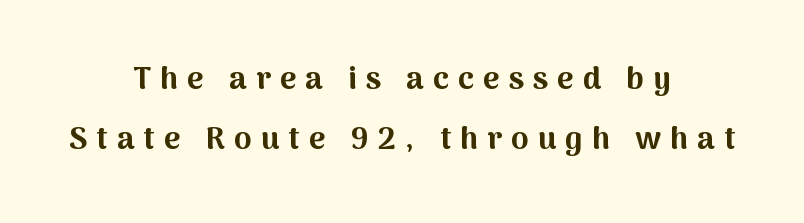
Q: Is the text bold? A: Yes.
Q: Is the text italic (slanted)? A: No, it is upright.
Q: Is the typeface a serif or a sans-serif typeface? A: Sans-serif.
Q: Is the text underlined? A: No.
Q: How is the paragraph aligned? A: Centered.
Q: Is the spacing between letters normal or unusually wide? A: Unusually wide.
Q: Is the spacing between lines tight, normal or loose? A: Loose.
Q: Width (condensed, normal, or wide)? A: Normal.
Q: Stroke contrast? A: Medium.
Q: x-height? A: Medium.
Q: Monospaced? A: No.
